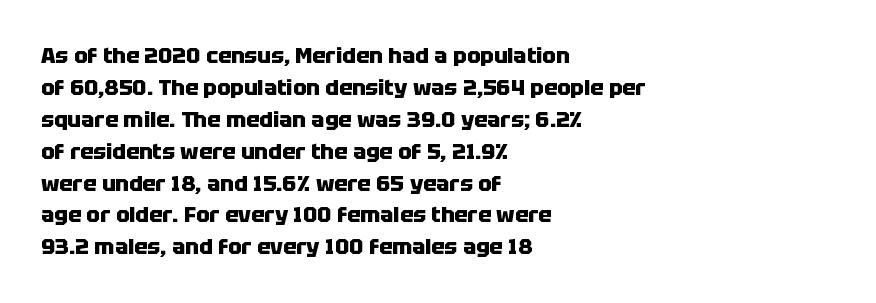
Students, observe: this is what conventionally led text looks like. Ascenders rise straight up at ninety degrees. Pretty heavy lettering here — definitely bold. The words here are not underlined.
